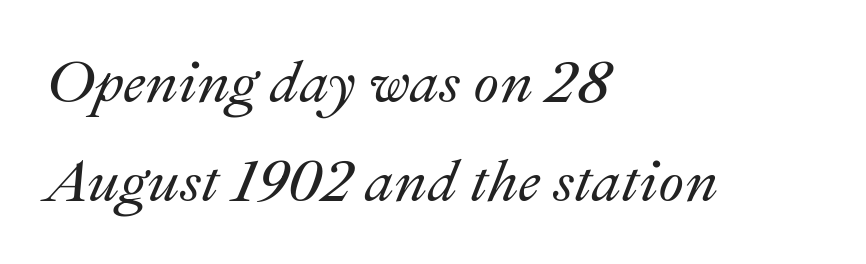
{"italic": "yes", "lean": "right", "slant_degrees": 22, "width": "normal", "stroke_contrast": "medium", "x_height": "small", "monospaced": "no", "underline": "no", "align": "left", "line_spacing": "normal", "line_spacing_ratio": 1.67, "letter_spacing": "normal", "letter_spacing_em": 0.0, "glyph_px": 59}
